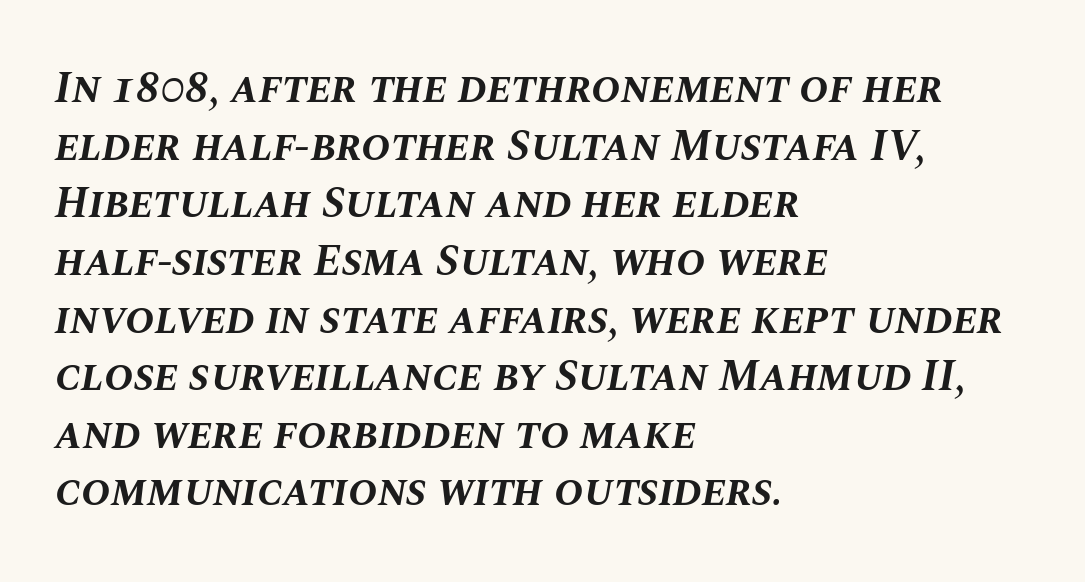
{"italic": "yes", "lean": "right", "slant_degrees": 10, "bold": "yes", "weight": "bold", "width": "normal", "stroke_contrast": "medium", "x_height": "large", "monospaced": "no", "underline": "no", "align": "left", "line_spacing": "normal", "line_spacing_ratio": 1.31, "letter_spacing": "normal", "letter_spacing_em": 0.0, "glyph_px": 44}
